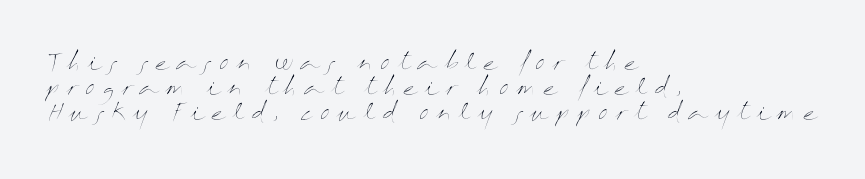
The image shows 22 px text type; set left-aligned, tight line spacing (1.13x), unusually wide letter spacing (+0.31 em), not underlined.
